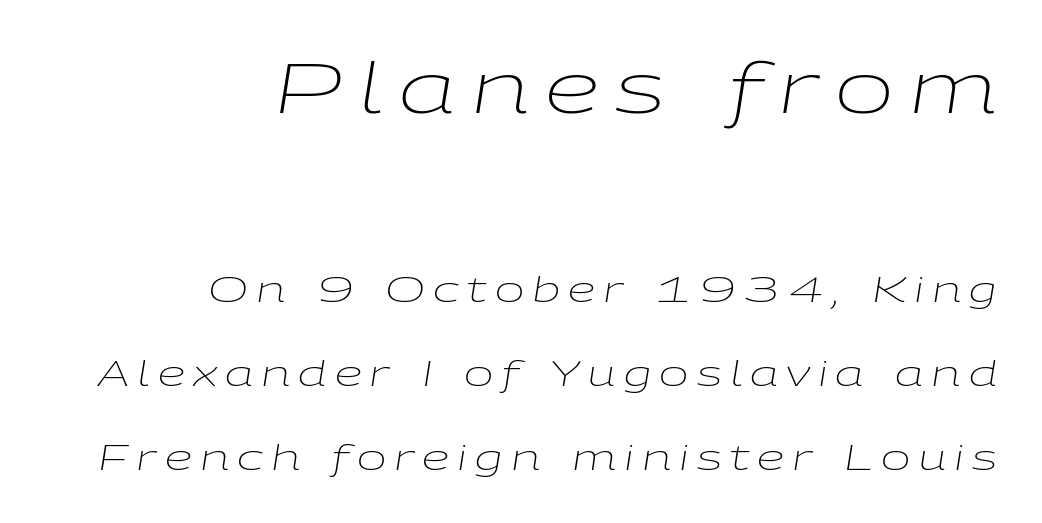
Q: Is the text bold? A: No.
Q: Is the text italic (slanted)? A: Yes, it leans right by about 9 degrees.
Q: Is the text underlined? A: No.
Q: How is the paragraph aligned? A: Right-aligned.
Q: Is the spacing between letters normal or unusually wide? A: Unusually wide.
Q: Is the spacing between lines tight, normal or loose? A: Loose.
Q: Which block of text is set in a larger size, the first (top) or the second (bottom)? A: The first (top) one.
Q: Width (condensed, normal, or wide)? A: Wide.
Q: Stroke contrast? A: Low.
Q: x-height? A: Medium.
Q: Monospaced? A: No.
